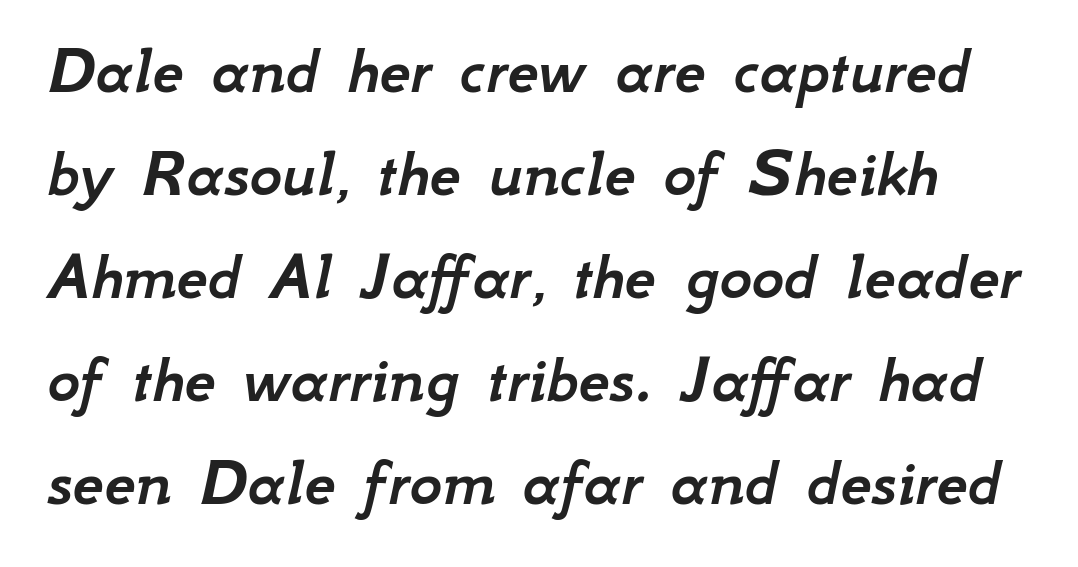
Q: Is the text italic (slanted)? A: Yes, it leans right by about 12 degrees.
Q: Is the text underlined? A: No.
Q: Is the spacing between letters normal or unusually wide? A: Normal.
Q: Is the spacing between lines tight, normal or loose? A: Normal.
Q: Width (condensed, normal, or wide)? A: Normal.
Q: Stroke contrast? A: Low.
Q: x-height? A: Small.
Q: Monospaced? A: No.
